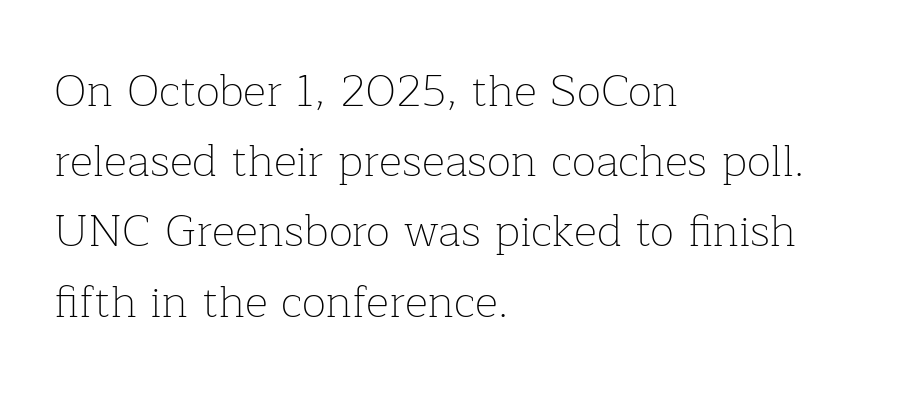
The letters stand straight up with perfectly vertical stems. Does the leading feel generous? No, just average. This sample has the flowing, uneven cadence of proportional lettering. Serifs: yes, visible at the terminals of the letterforms. Underline: absent.
